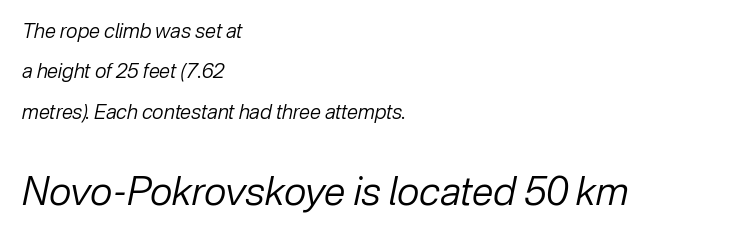
The image shows 39 px regular-weight type, italic (leaning right); set left-aligned, loose line spacing (2.02x), normal letter spacing, not underlined; the second (bottom) block is 1.95x larger; low stroke contrast and a medium x-height.
